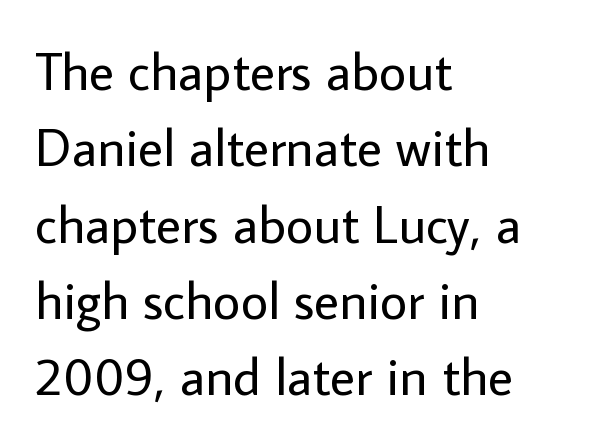
Q: Is the text bold? A: No.
Q: Is the text italic (slanted)? A: No, it is upright.
Q: Is the typeface a serif or a sans-serif typeface? A: Sans-serif.
Q: Is the text underlined? A: No.
Q: How is the paragraph aligned? A: Left-aligned.
Q: Is the spacing between letters normal or unusually wide? A: Normal.
Q: Is the spacing between lines tight, normal or loose? A: Normal.
Q: Width (condensed, normal, or wide)? A: Normal.
Q: Stroke contrast? A: Low.
Q: x-height? A: Medium.
Q: Monospaced? A: No.
